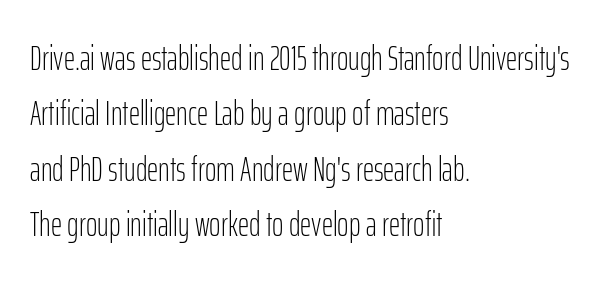
{"serif": "no", "italic": "no", "bold": "no", "weight": "light", "width": "condensed", "stroke_contrast": "low", "x_height": "medium", "monospaced": "no", "underline": "no", "align": "left", "line_spacing": "normal", "line_spacing_ratio": 1.58, "letter_spacing": "normal", "letter_spacing_em": 0.0, "glyph_px": 35}
